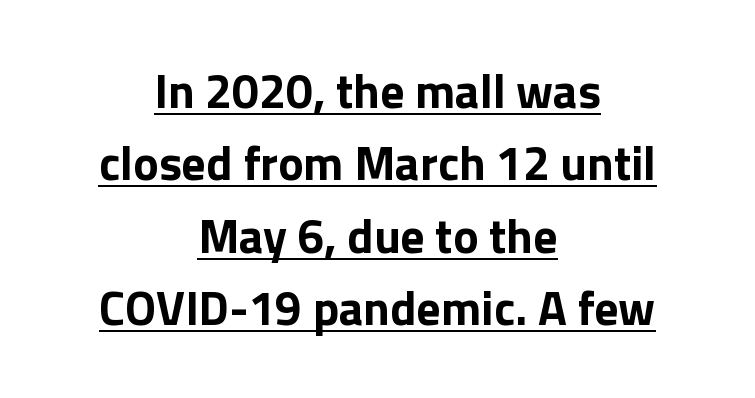
{"serif": "no", "italic": "no", "bold": "yes", "weight": "bold", "width": "normal", "stroke_contrast": "low", "x_height": "medium", "monospaced": "no", "underline": "yes", "align": "center", "line_spacing": "normal", "line_spacing_ratio": 1.51, "letter_spacing": "normal", "letter_spacing_em": 0.0, "glyph_px": 48}
